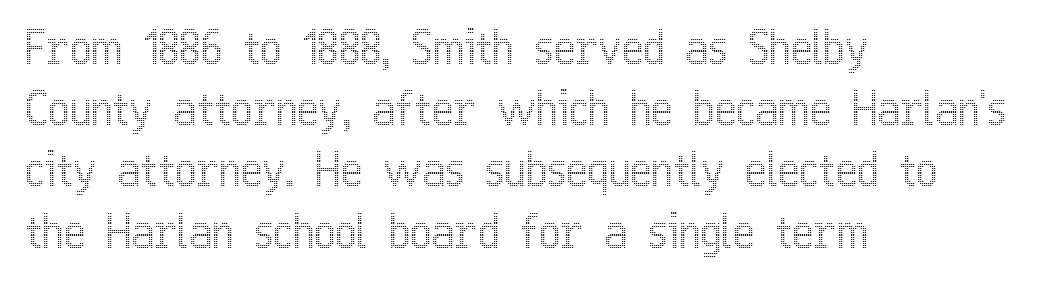
{"italic": "no", "width": "condensed", "x_height": "medium", "monospaced": "no", "underline": "no", "align": "left", "line_spacing": "normal", "line_spacing_ratio": 1.33, "letter_spacing": "normal", "letter_spacing_em": 0.0, "glyph_px": 46}
